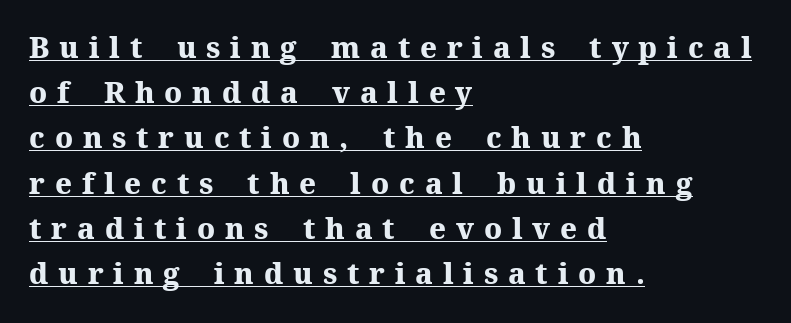
The image shows 29 px heavy serif type, upright; set left-aligned, normal line spacing (1.56x), unusually wide letter spacing (+0.34 em), underlined; medium stroke contrast and a medium x-height.
